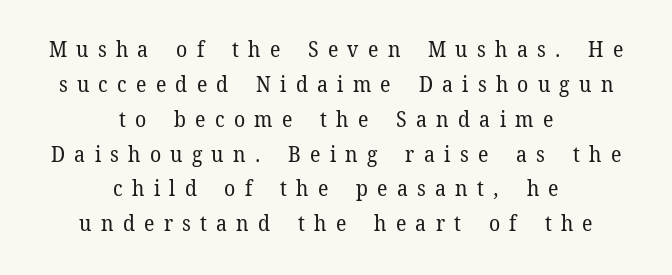
The image shows 21 px text type, upright; set centered, normal line spacing (1.66x), unusually wide letter spacing (+0.44 em), not underlined.
